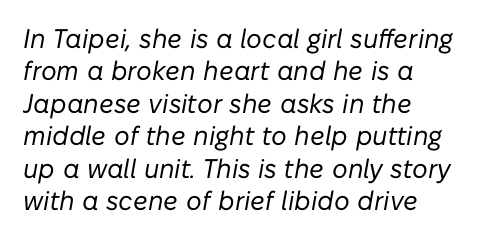
Q: Is the text bold? A: No.
Q: Is the text italic (slanted)? A: Yes, it leans right by about 10 degrees.
Q: Is the text underlined? A: No.
Q: Is the spacing between letters normal or unusually wide? A: Normal.
